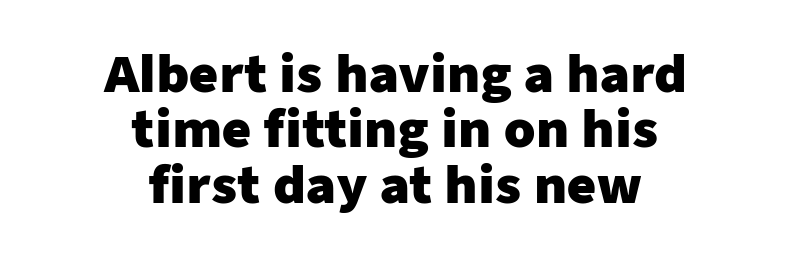
The image shows 50 px heavy sans-serif type, upright; set centered, tight line spacing (1.11x), normal letter spacing, not underlined; low stroke contrast and a medium x-height.
